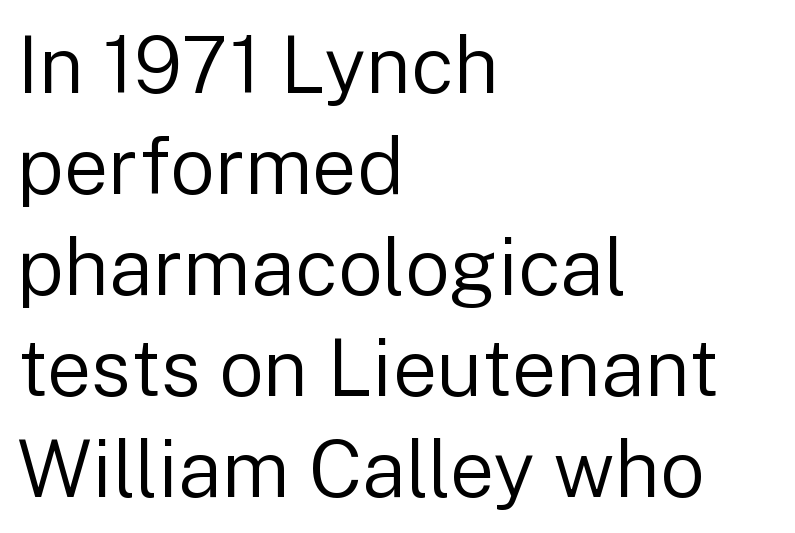
The gap between lines stays unmarked. Ordinary non-slanted type is in use. A classic flush-left, rag-right setting is used for this passage. Glyph-to-glyph distance matches everyday printed text.
